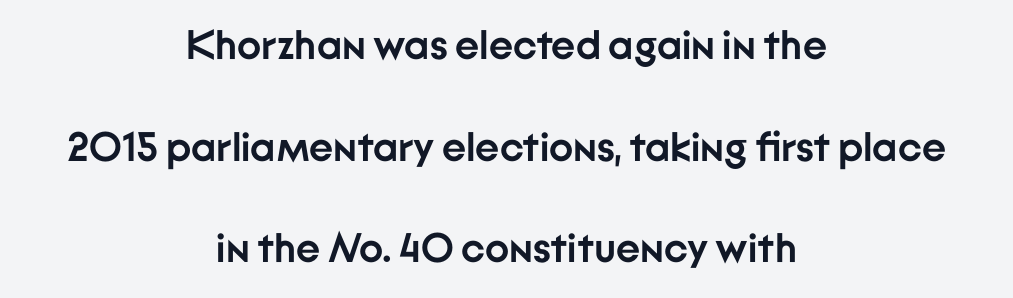
The image shows 41 px semibold sans-serif type, upright; set centered, loose line spacing (2.48x), normal letter spacing, not underlined; low stroke contrast and a medium x-height.
